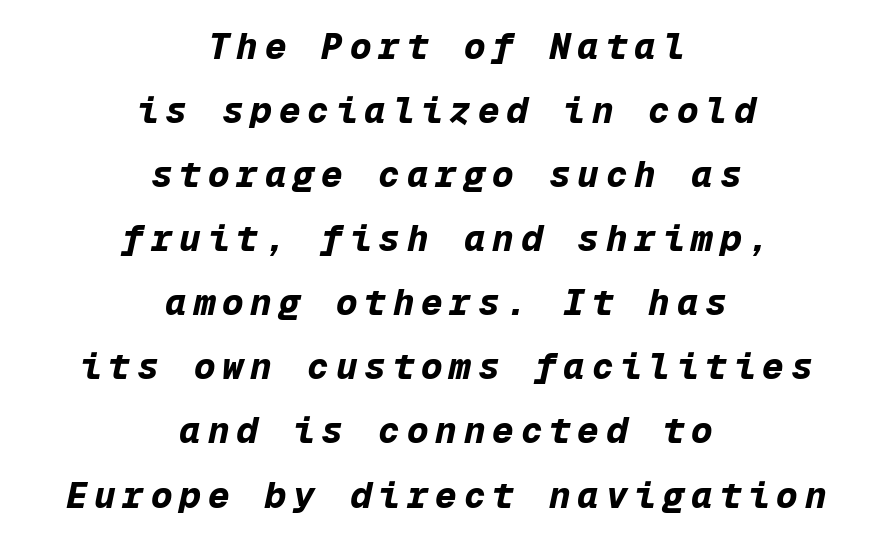
{"italic": "yes", "lean": "right", "slant_degrees": 12, "bold": "yes", "weight": "bold", "width": "normal", "stroke_contrast": "low", "x_height": "medium", "monospaced": "yes", "underline": "no", "align": "center", "line_spacing_ratio": 1.78, "glyph_px": 36}
